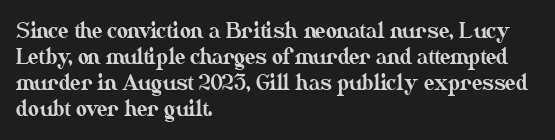
The image shows 21 px text type, upright; set left-aligned, line spacing 1.24x, normal letter spacing, not underlined.
